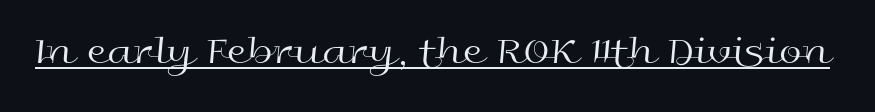
The image shows 41 px regular-weight, wide sans-serif type, upright; set normal letter spacing, underlined; a medium x-height.
